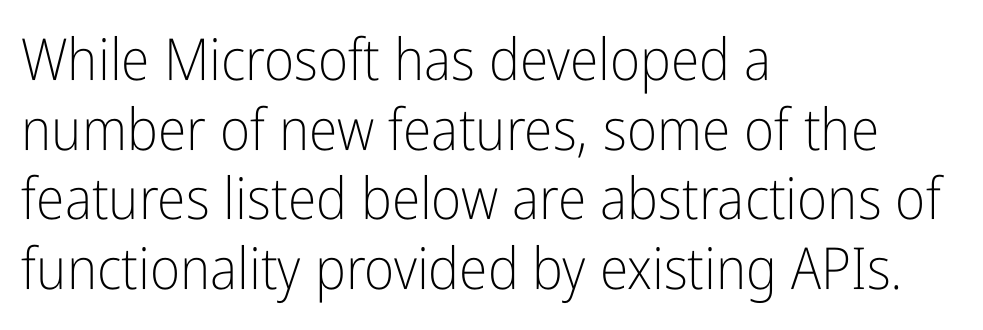
Q: Is the text bold? A: No.
Q: Is the text italic (slanted)? A: No, it is upright.
Q: Is the typeface a serif or a sans-serif typeface? A: Sans-serif.
Q: Is the text underlined? A: No.
Q: How is the paragraph aligned? A: Left-aligned.
Q: Is the spacing between letters normal or unusually wide? A: Normal.
Q: Width (condensed, normal, or wide)? A: Condensed.
Q: Stroke contrast? A: Low.
Q: x-height? A: Medium.
Q: Monospaced? A: No.
